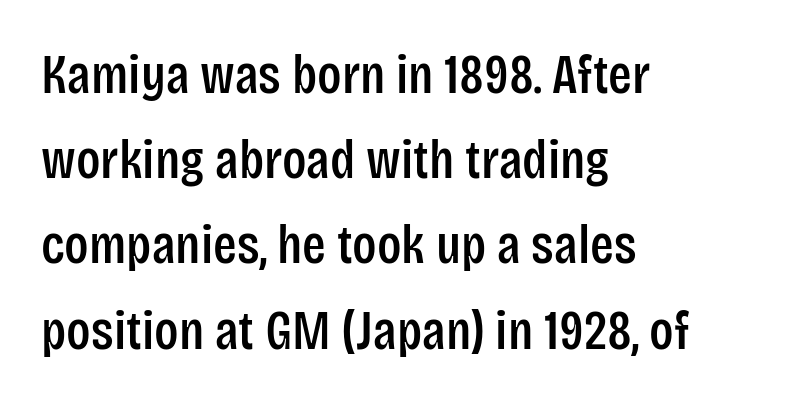
Q: Is the text italic (slanted)? A: No, it is upright.
Q: Is the typeface a serif or a sans-serif typeface? A: Sans-serif.
Q: Is the text underlined? A: No.
Q: How is the paragraph aligned? A: Left-aligned.
Q: Is the spacing between letters normal or unusually wide? A: Normal.
Q: Is the spacing between lines tight, normal or loose? A: Normal.
Q: Width (condensed, normal, or wide)? A: Condensed.
Q: Stroke contrast? A: Low.
Q: x-height? A: Large.
Q: Monospaced? A: No.
